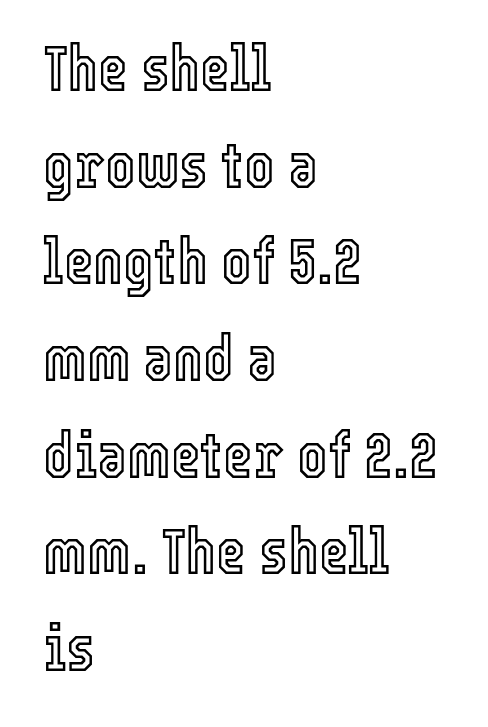
The image shows 64 px condensed type, upright; set left-aligned, normal line spacing (1.51x), normal letter spacing, not underlined; a medium x-height.
